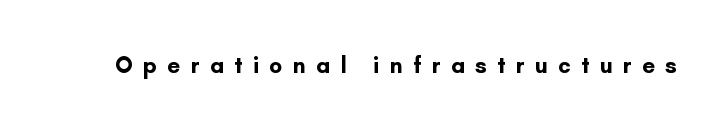
The image shows 23 px bold type, upright; set unusually wide letter spacing (+0.45 em), not underlined.
